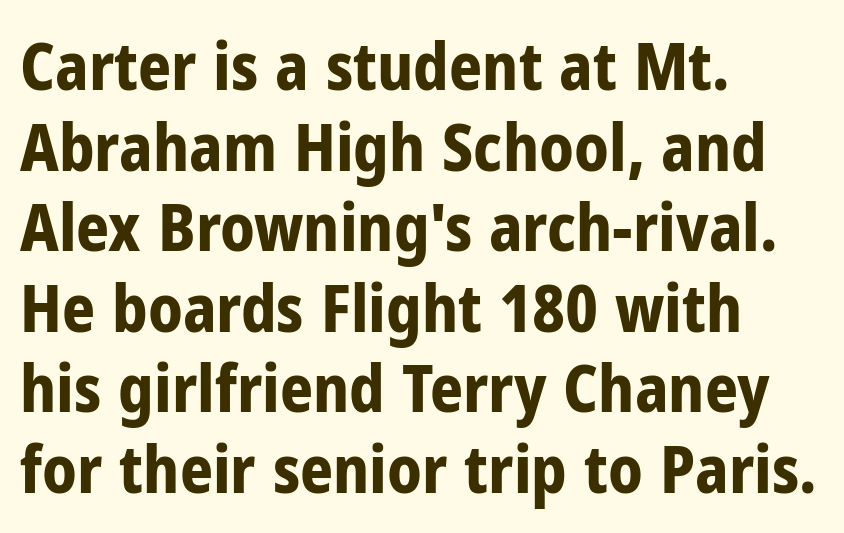
Italic? Not at all — the glyphs are vertical. Look at the stroke-to-counter ratio: heavy, a bold. What stands out about the letter spacing? Nothing — it is the standard amount. The compositor pushed each line to the left boundary.
